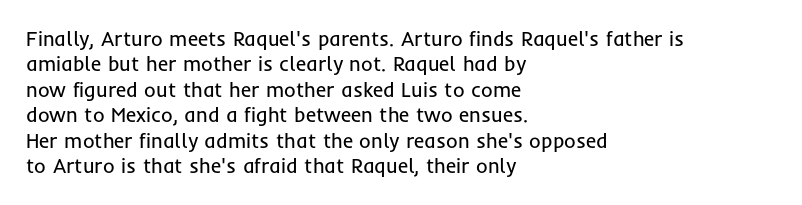
Q: Is the text bold? A: No.
Q: Is the text italic (slanted)? A: No, it is upright.
Q: Is the text underlined? A: No.
Q: How is the paragraph aligned? A: Left-aligned.
Q: Is the spacing between letters normal or unusually wide? A: Normal.
Q: Is the spacing between lines tight, normal or loose? A: Normal.
